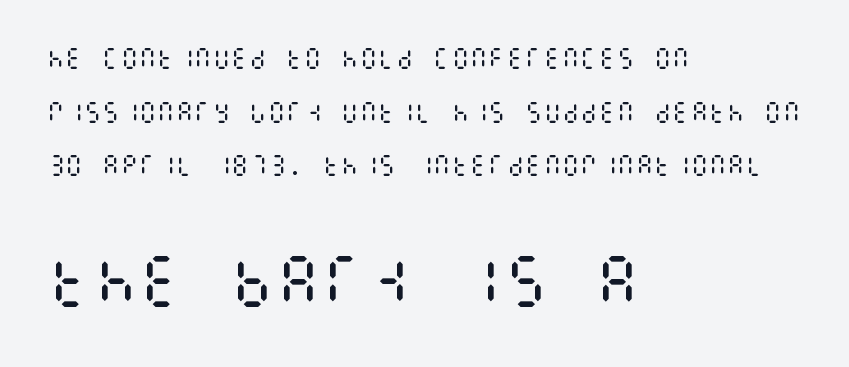
The image shows 57 px regular-weight, condensed type, upright; set left-aligned, loose line spacing (2.33x), normal letter spacing, not underlined; the second (bottom) block is 2.48x larger; medium stroke contrast and a large x-height.
